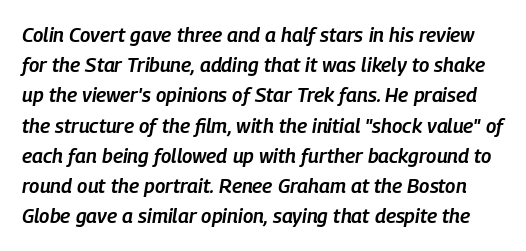
{"italic": "yes", "lean": "right", "slant_degrees": 9, "bold": "semi", "underline": "no", "line_spacing": "normal", "line_spacing_ratio": 1.51, "letter_spacing": "normal", "letter_spacing_em": 0.0, "glyph_px": 20}
